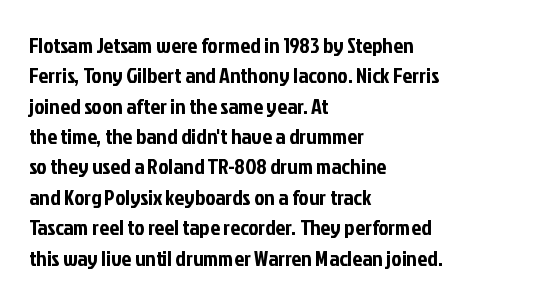
Q: Is the text italic (slanted)? A: No, it is upright.
Q: Is the text underlined? A: No.
Q: How is the paragraph aligned? A: Left-aligned.
Q: Is the spacing between letters normal or unusually wide? A: Normal.
Q: Is the spacing between lines tight, normal or loose? A: Normal.
